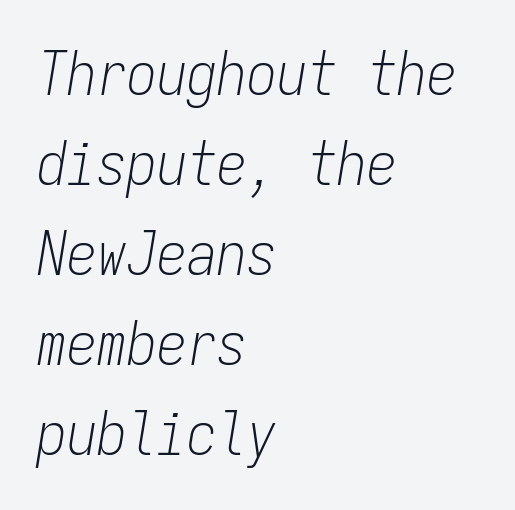
{"italic": "yes", "lean": "right", "slant_degrees": 9, "bold": "no", "weight": "light", "width": "condensed", "stroke_contrast": "low", "x_height": "medium", "monospaced": "yes", "underline": "no", "align": "left", "line_spacing": "normal", "line_spacing_ratio": 1.5, "letter_spacing": "normal", "letter_spacing_em": 0.0, "glyph_px": 60}
